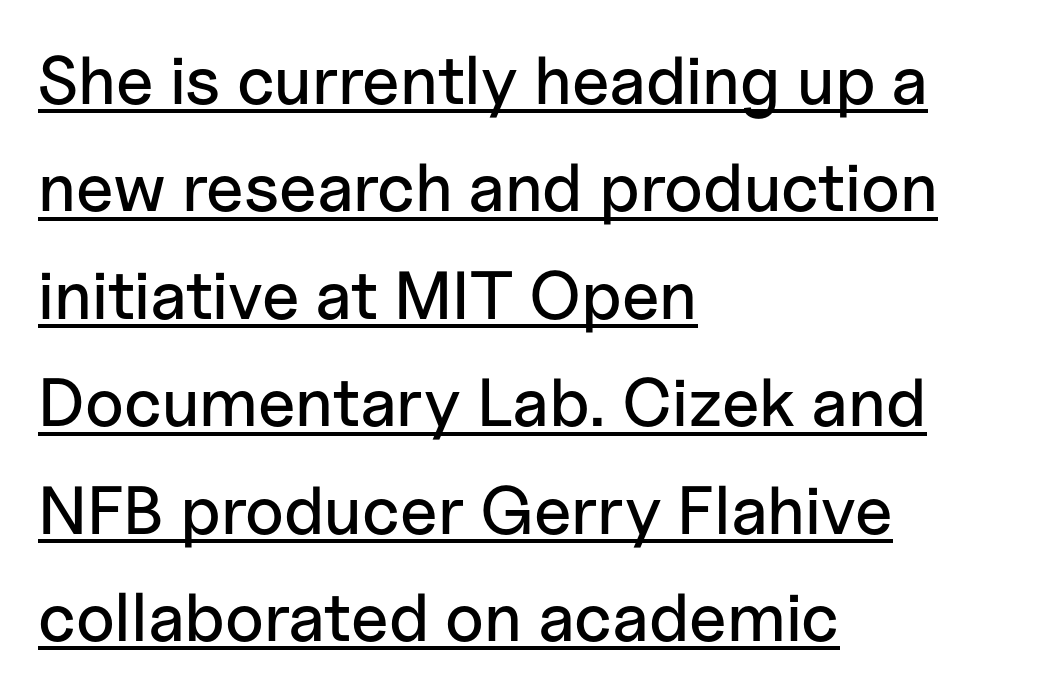
{"serif": "no", "italic": "no", "width": "normal", "stroke_contrast": "low", "x_height": "medium", "monospaced": "no", "underline": "yes", "align": "left", "line_spacing": "normal", "line_spacing_ratio": 1.58, "letter_spacing": "normal", "letter_spacing_em": 0.0, "glyph_px": 68}
